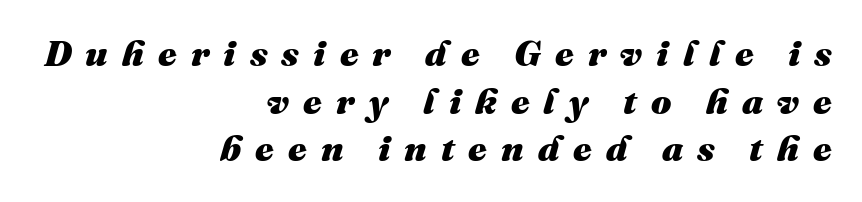
{"italic": "yes", "lean": "right", "slant_degrees": 16, "bold": "yes", "weight": "heavy", "width": "normal", "stroke_contrast": "medium", "x_height": "medium", "monospaced": "no", "underline": "no", "align": "right", "line_spacing": "normal", "line_spacing_ratio": 1.32, "letter_spacing": "wide", "letter_spacing_em": 0.39, "glyph_px": 36}
